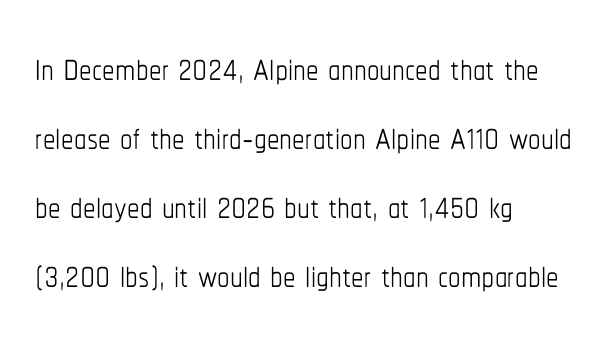
The weight would be labelled regular, book, light, or lighter still. The letters advance in unequal steps, a hallmark of proportional type. Characters remain perfectly vertical along every line. Characters follow at the spacing the type designer built in. Honestly, there is no underline to notice here at all. The paragraph has a hard left edge and a soft right edge.
